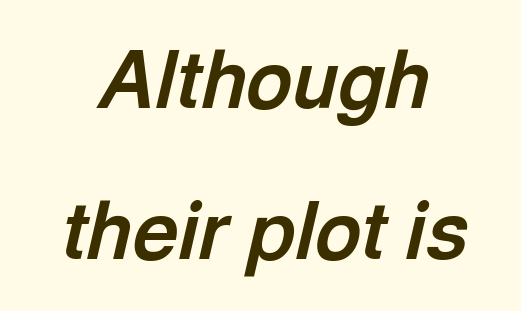
The gap between lines stays unmarked. What stands out about the letter spacing? Nothing — it is the standard amount. The rendering applies a slant to the glyphs. Caption: bold face, heavy strokes.
